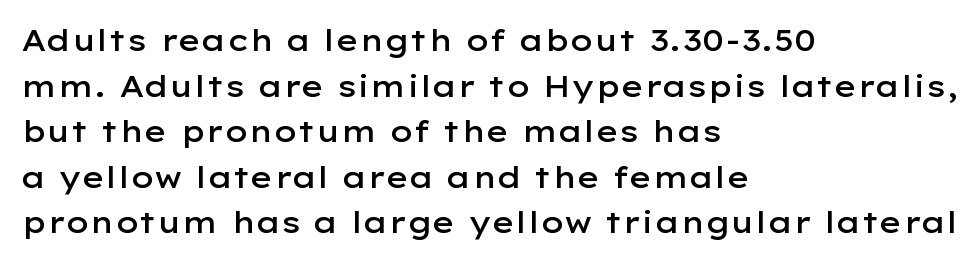
Descender tails drop into unmarked territory. The passage is arranged the way most books set body copy — flush left. The passage shown is typed in a proportional face where columns would drift. The typesetting leans somewhat heavy: a semibold. Are there feet on the stems? There aren't — it's a sans. If you drew a line through each stem, it would be perfectly vertical.
